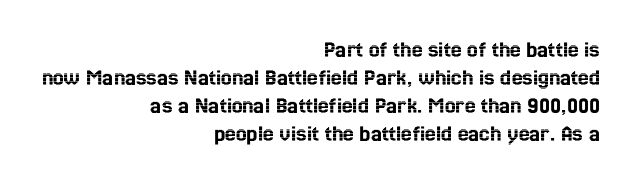
Q: Is the text italic (slanted)? A: No, it is upright.
Q: Is the text underlined? A: No.
Q: How is the paragraph aligned? A: Right-aligned.
Q: Is the spacing between letters normal or unusually wide? A: Normal.
